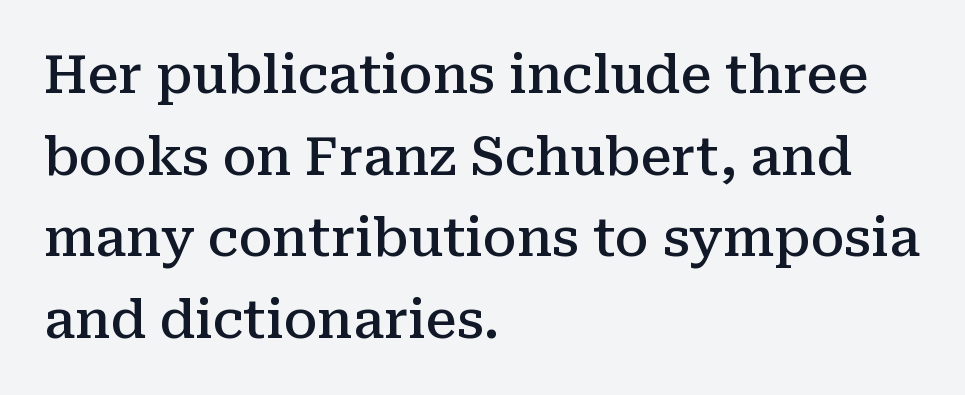
{"serif": "yes", "italic": "no", "bold": "semi", "weight": "semibold", "width": "normal", "stroke_contrast": "medium", "x_height": "medium", "monospaced": "no", "underline": "no", "align": "left", "line_spacing": "normal", "line_spacing_ratio": 1.57, "letter_spacing": "normal", "letter_spacing_em": 0.0, "glyph_px": 52}
